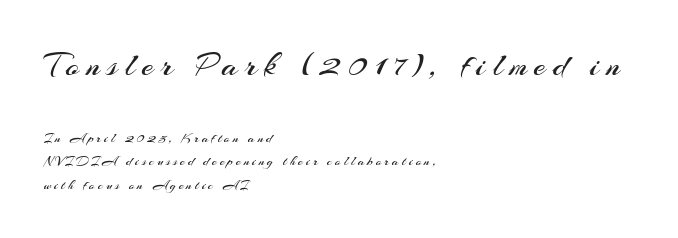
The image shows 34 px regular-weight sans-serif type; set left-aligned, normal line spacing (1.69x), unusually wide letter spacing (+0.21 em), not underlined; the first (top) block is 2.43x larger; medium stroke contrast and a small x-height.
